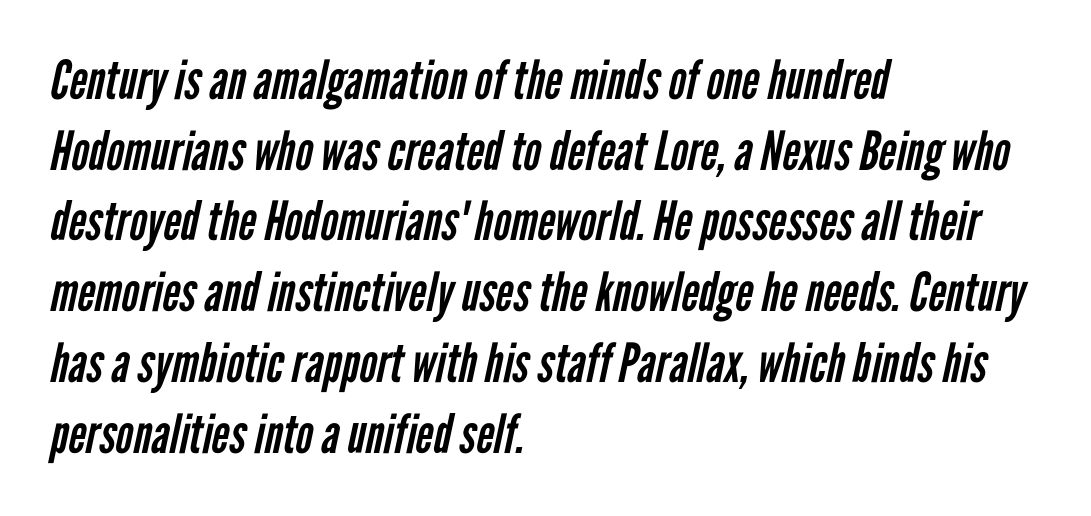
{"serif": "no", "bold": "no", "weight": "regular", "width": "condensed", "stroke_contrast": "low", "x_height": "medium", "monospaced": "no", "underline": "no", "align": "left", "line_spacing": "normal", "line_spacing_ratio": 1.31, "letter_spacing": "normal", "letter_spacing_em": 0.0, "glyph_px": 54}
